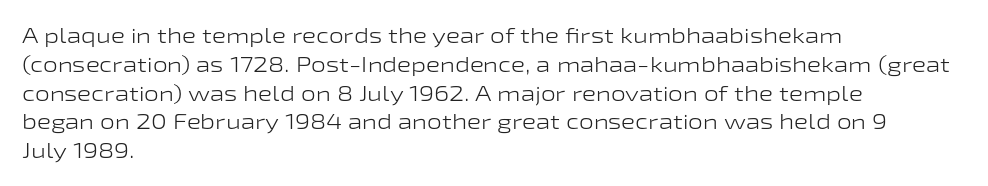
The image shows 21 px text type, upright; set left-aligned, normal line spacing (1.37x), normal letter spacing, not underlined.
